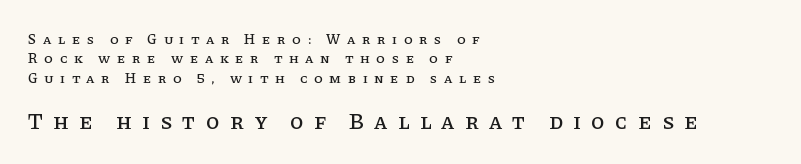
{"italic": "no", "underline": "no", "align": "left", "line_spacing": "normal", "line_spacing_ratio": 1.38, "letter_spacing": "wide", "letter_spacing_em": 0.46, "larger_block": "second", "size_ratio": 1.57, "glyph_px": 22}
